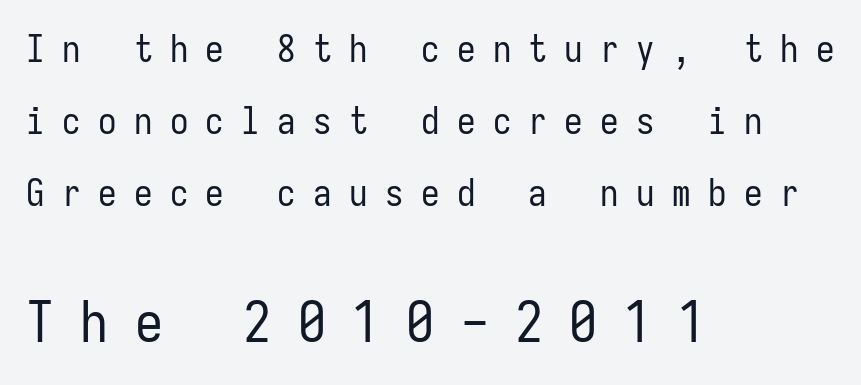
Q: Is the text bold? A: No.
Q: Is the text italic (slanted)? A: No, it is upright.
Q: Is the typeface a serif or a sans-serif typeface? A: Sans-serif.
Q: Is the text underlined? A: No.
Q: How is the paragraph aligned? A: Left-aligned.
Q: Is the spacing between letters normal or unusually wide? A: Unusually wide.
Q: Is the spacing between lines tight, normal or loose? A: Loose.
Q: Which block of text is set in a larger size, the first (top) or the second (bottom)? A: The second (bottom) one.
Q: Width (condensed, normal, or wide)? A: Condensed.
Q: Stroke contrast? A: Low.
Q: x-height? A: Medium.
Q: Monospaced? A: Yes.
